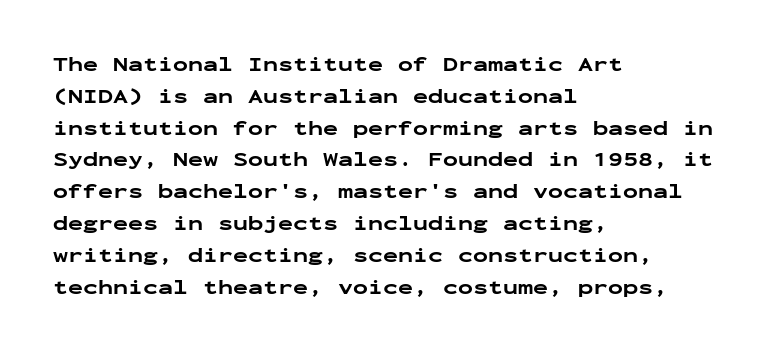
{"italic": "no", "bold": "yes", "underline": "no", "align": "left", "line_spacing": "normal", "line_spacing_ratio": 1.59, "letter_spacing": "normal", "letter_spacing_em": 0.0, "glyph_px": 20}
